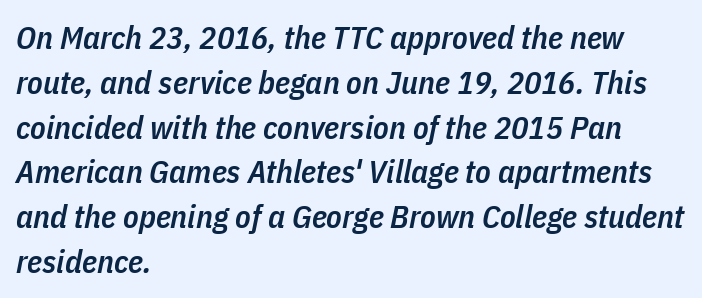
{"italic": "yes", "lean": "right", "slant_degrees": 11, "bold": "semi", "weight": "semibold", "width": "condensed", "stroke_contrast": "low", "x_height": "medium", "monospaced": "no", "underline": "no", "align": "left", "line_spacing": "normal", "line_spacing_ratio": 1.4, "letter_spacing": "normal", "letter_spacing_em": 0.0, "glyph_px": 32}
